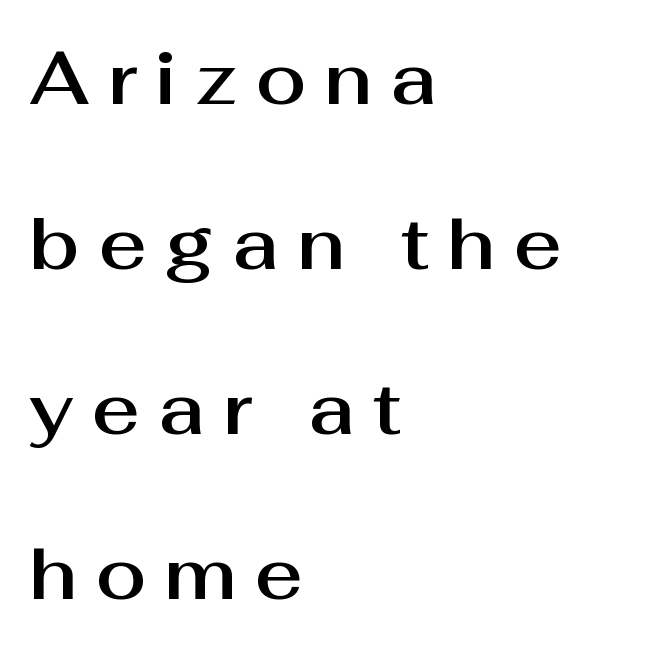
Unlike a traditional serif, this face leaves its strokes unadorned. Decoration check: the copy has no underline. Interline gaps are noticeably wide in this sample. Someone cranked the tracking dial way up on this one.
